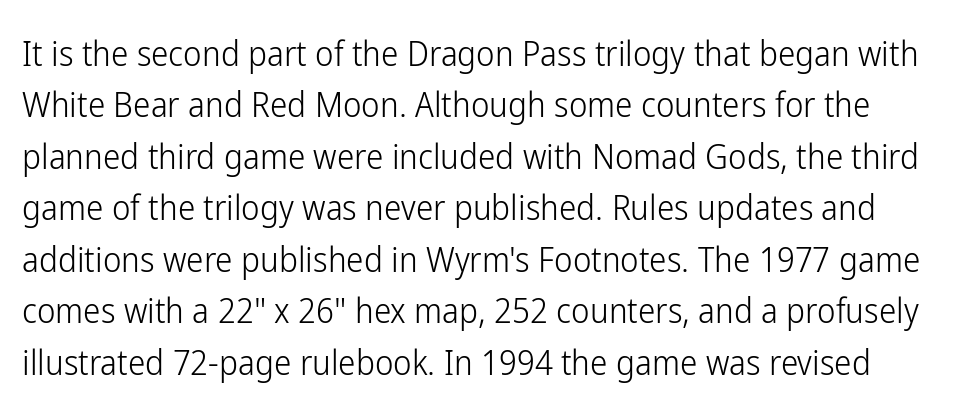
{"serif": "no", "italic": "no", "bold": "no", "weight": "light", "width": "condensed", "stroke_contrast": "low", "x_height": "medium", "monospaced": "no", "underline": "no", "line_spacing": "normal", "line_spacing_ratio": 1.47, "letter_spacing": "normal", "letter_spacing_em": 0.0, "glyph_px": 35}
